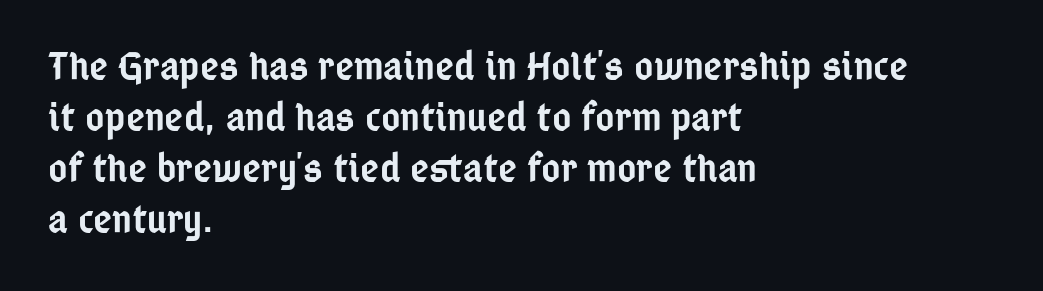
The letters advance in unequal steps, a hallmark of proportional type. Vertical strokes here are truly vertical. Left-aligned paragraph, ragged on the right. Letter spacing: default. A semibold gives these letters moderate extra thickness, short of bold. Serif or sans? Sans — the stroke terminals are bare.
